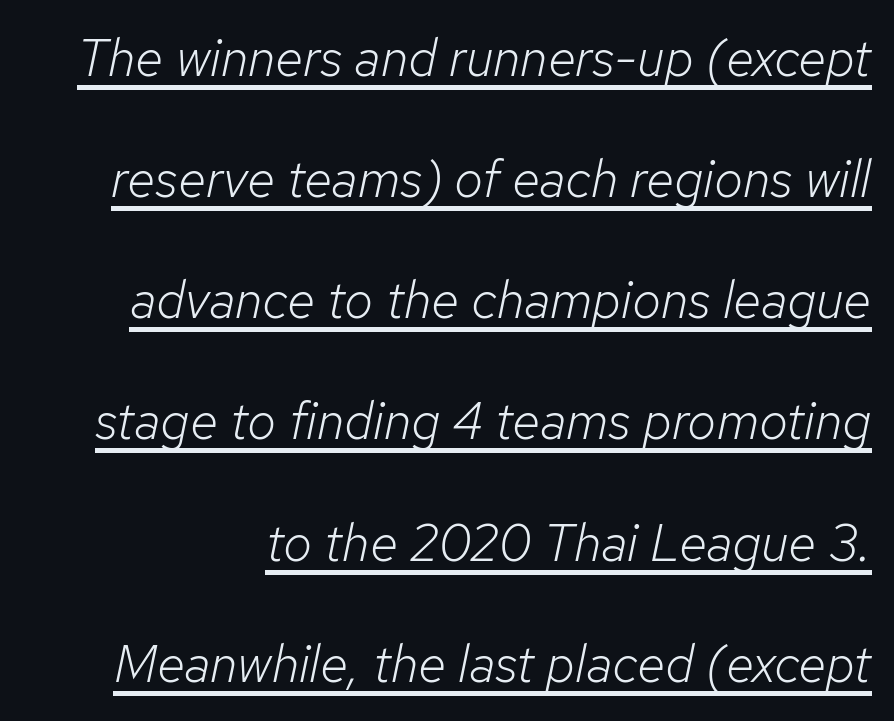
This sample uses plain, unmodified letter spacing. Style check: oblique. Nothing heavy about these letters — not bold at all. This sample has the flowing, uneven cadence of proportional lettering.
